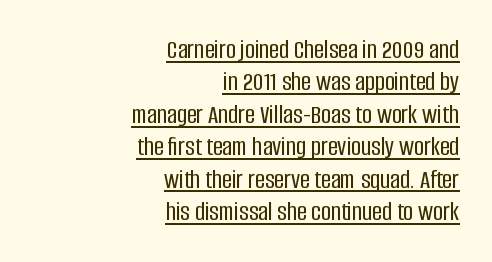
Q: Is the text italic (slanted)? A: No, it is upright.
Q: Is the text underlined? A: Yes.
Q: How is the paragraph aligned? A: Right-aligned.
Q: Is the spacing between letters normal or unusually wide? A: Normal.
